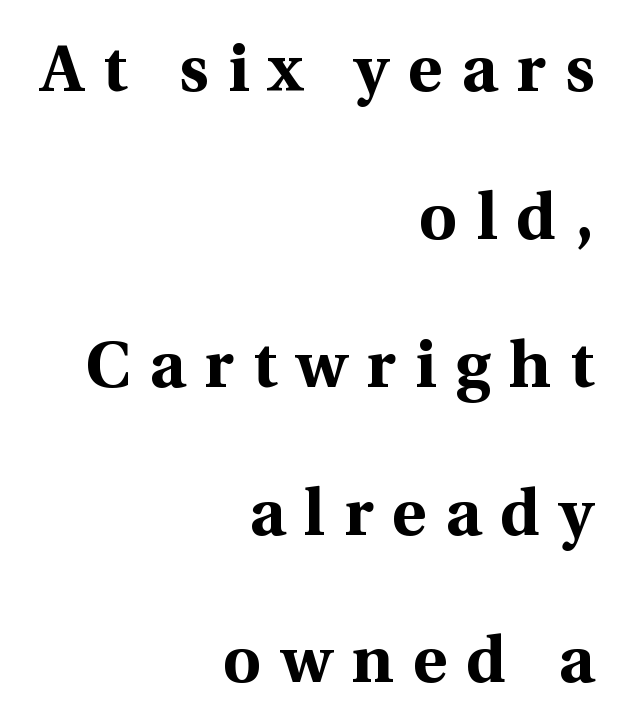
The image shows 66 px bold serif type, upright; set right-aligned, loose line spacing (2.24x), unusually wide letter spacing (+0.29 em), not underlined; a medium x-height.
